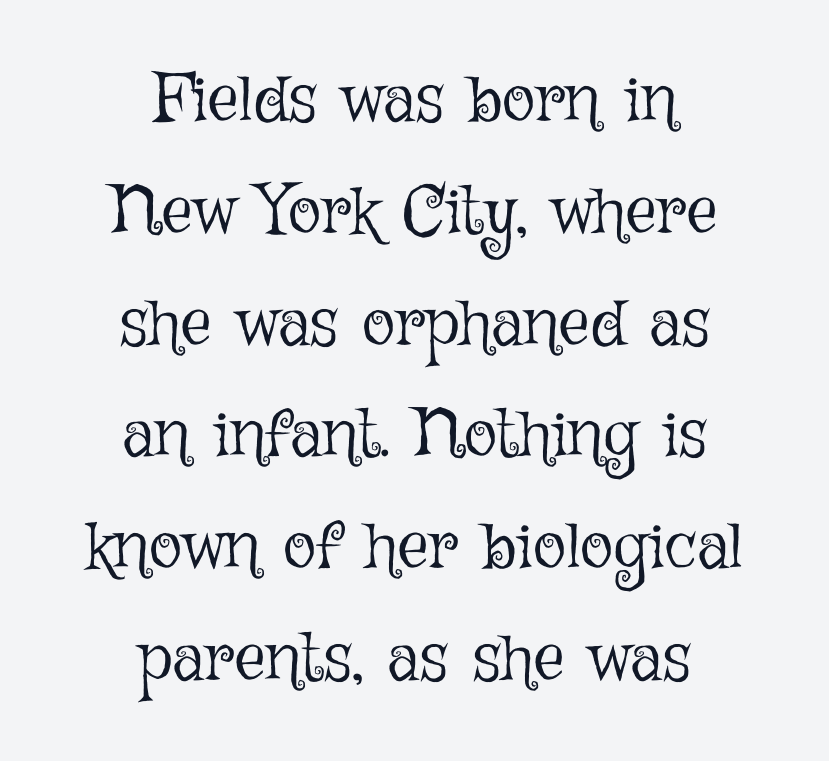
{"italic": "no", "bold": "no", "weight": "light", "width": "normal", "stroke_contrast": "low", "x_height": "medium", "monospaced": "no", "underline": "no", "align": "center", "line_spacing": "normal", "line_spacing_ratio": 1.62, "letter_spacing": "normal", "letter_spacing_em": 0.0, "glyph_px": 69}
